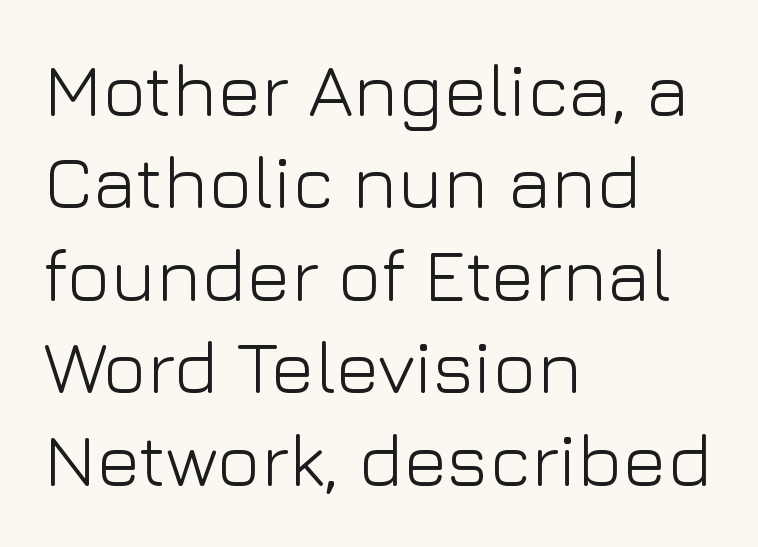
{"serif": "no", "italic": "no", "bold": "no", "weight": "light", "width": "normal", "stroke_contrast": "low", "x_height": "medium", "monospaced": "no", "underline": "no", "align": "left", "line_spacing": "normal", "line_spacing_ratio": 1.25, "letter_spacing": "normal", "letter_spacing_em": 0.0, "glyph_px": 74}
